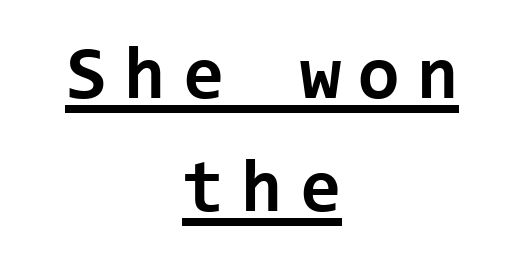
The image shows 75 px bold sans-serif type, upright, monospaced; set centered, normal line spacing (1.51x), unusually wide letter spacing (+0.23 em), underlined; low stroke contrast and a medium x-height.
